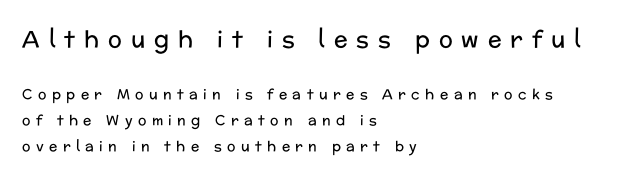
The setting favours the left margin, as ordinary paragraphs usually do. The block sitting higher on the canvas is the one with enlarged characters. What stands out about the letter spacing? Its width — letters are far apart. Words float on clear page, feet unadorned.
